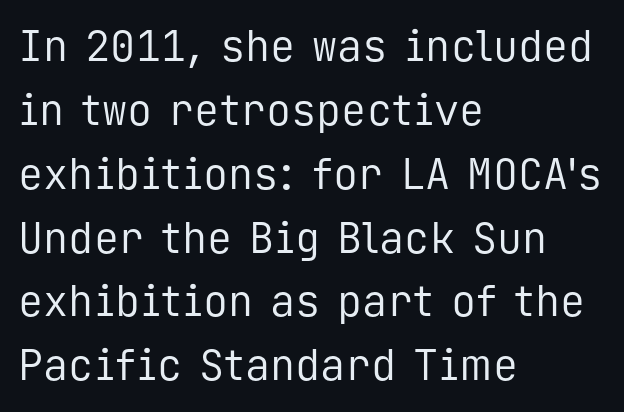
The image shows 42 px regular-weight sans-serif type, upright, monospaced; set left-aligned, normal line spacing (1.52x), normal letter spacing, not underlined; low stroke contrast and a medium x-height.
